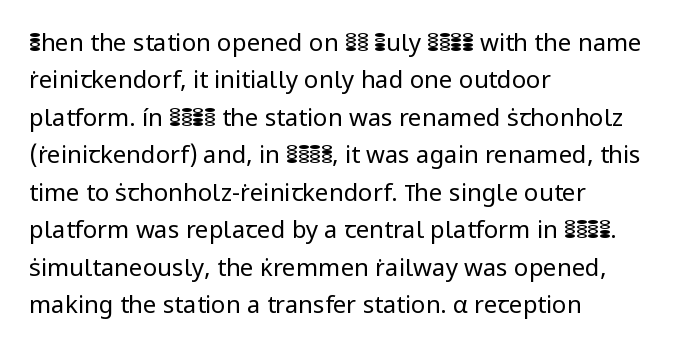
{"italic": "no", "bold": "no", "underline": "no", "align": "left", "line_spacing": "normal", "line_spacing_ratio": 1.56, "letter_spacing": "normal", "letter_spacing_em": 0.0, "glyph_px": 24}
